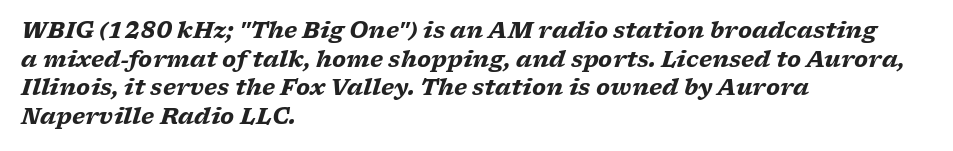
The axis of the letterforms is tilted away from vertical. Where is the straight margin? On the left. Each word holds together tightly as a unit, with standard inter-letter gaps. Plenty of ink on the page — the face is bold. Anything drawn beneath the words? Only blank space.
